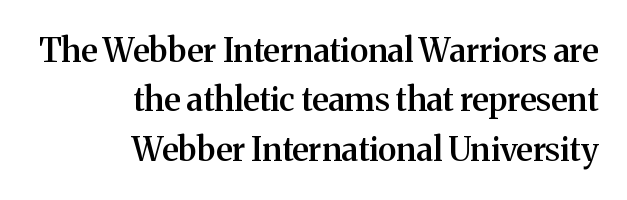
Q: Is the text bold? A: Semi-bold.
Q: Is the text italic (slanted)? A: No, it is upright.
Q: Is the typeface a serif or a sans-serif typeface? A: Serif.
Q: Is the text underlined? A: No.
Q: How is the paragraph aligned? A: Right-aligned.
Q: Is the spacing between letters normal or unusually wide? A: Normal.
Q: Is the spacing between lines tight, normal or loose? A: Normal.
Q: Width (condensed, normal, or wide)? A: Normal.
Q: Stroke contrast? A: Medium.
Q: x-height? A: Medium.
Q: Monospaced? A: No.
